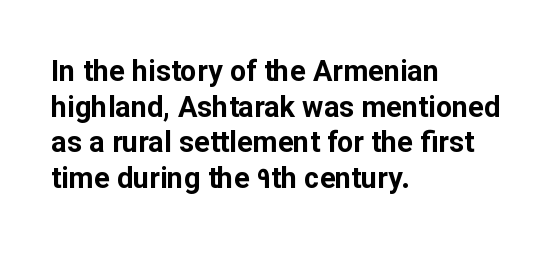
The space directly below the letters is spotless. Students, note that the glyphs here touch the page at normal intervals. On the weight axis this lands at bold, roughly 700. Character widths vary here, with narrow letters taking less room than wide ones. The typography opts for an upright posture over an oblique one. The typesetter chose a ragged-right arrangement here.
